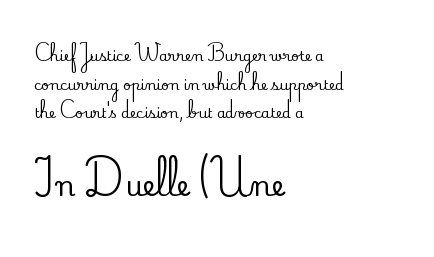
The passage shown is typed in a proportional face where columns would drift. Inter-character spacing is left at the font's built-in metrics. You can tell from the footed stems that serif type was used. This sample trades compactness for vertical openness between lines.
